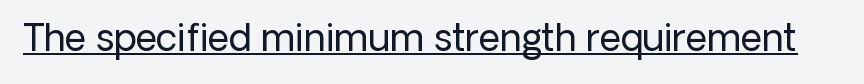
The typography opts for an upright posture over an oblique one. Words appear dense and cohesive because spacing is normal. The passage shown is underscored from start to finish. This is sans-serif lettering, the kind often seen on screens and signage. The rendering uses natural spacing where letterforms have individual widths. Stroke thickness stays within the range of a standard reading face or lighter.
